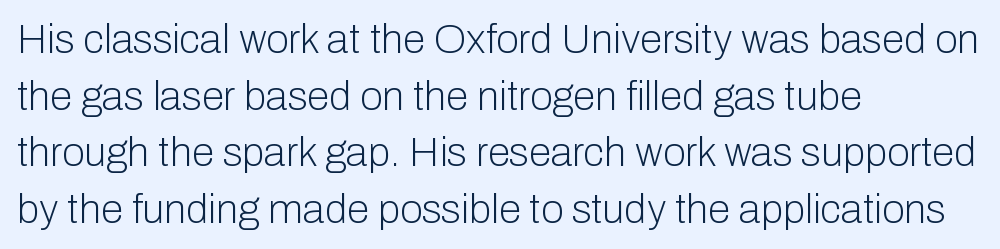
Vertically, the passage feels balanced, rows spaced as you'd expect. The axis of the letterforms is exactly vertical. A quiet, ordinary-to-light weight characterises the typeface. The ragged edge is on the right, which tells us the setting is flush left.
